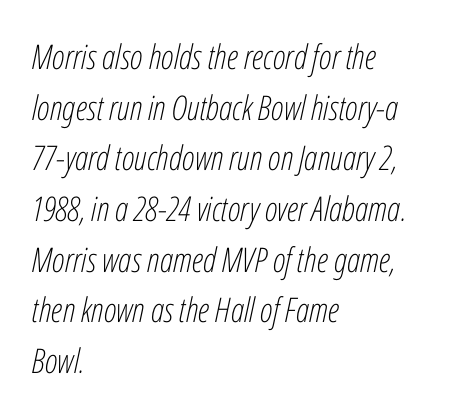
The image shows 34 px light, condensed type, italic (leaning right); set left-aligned, normal line spacing (1.49x), normal letter spacing, not underlined; low stroke contrast and a medium x-height.
